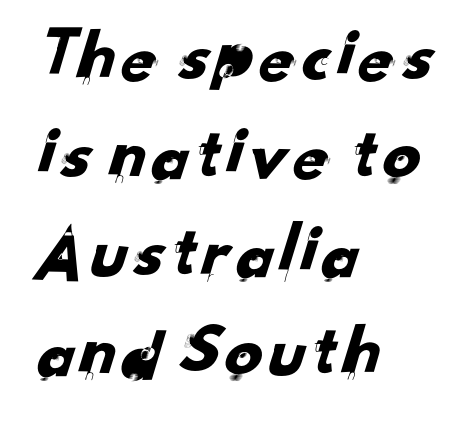
The image shows 75 px sans-serif type; set left-aligned, normal line spacing (1.31x), normal letter spacing, not underlined; low stroke contrast and a small x-height.
